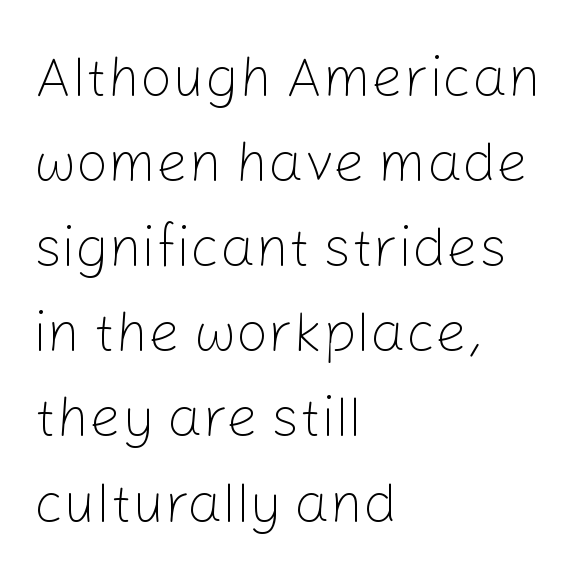
Each letter keeps its own natural width here, so spacing adapts to shape. Beneath every word, the page is bare. The vertical gap from one line to the next is medium. The paragraph has a hard left edge and a soft right edge. Nope, no serifs anywhere on these letters.
